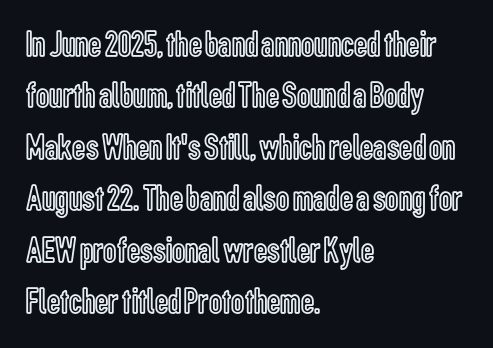
Nobody drew a line under any word here. Compared with typical body copy, the letter spacing here is the same. The typesetter chose a ragged-right arrangement here. Note the varied advance widths — an 'i' is clearly narrower than an 'm'.
